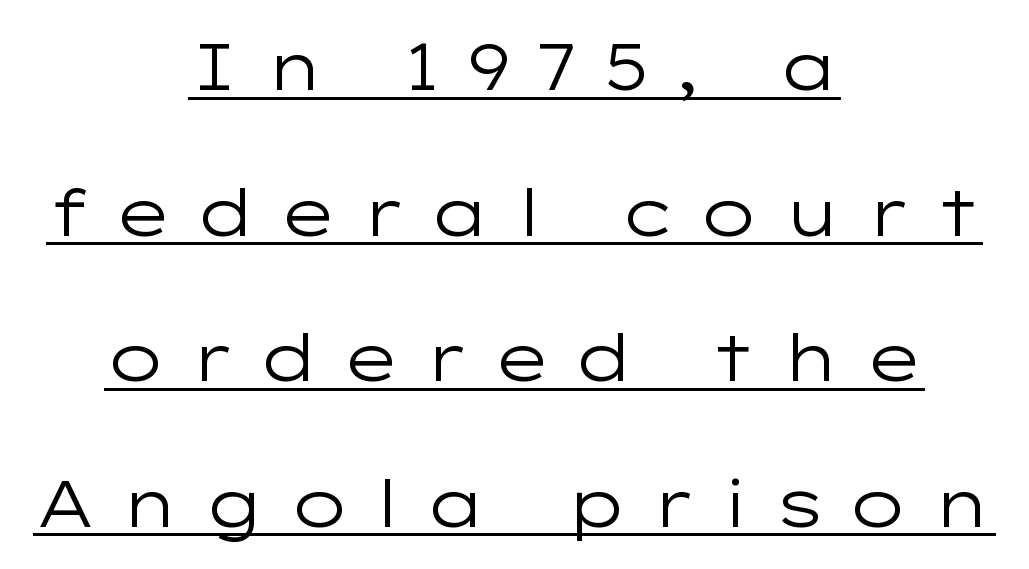
Varying glyph widths throughout — classic text-font behaviour. Horizontal bands of white between lines are thick stripes. Quick note: not italic, upright. A quiet, ordinary-to-light weight characterises the typeface. Is the letter spacing exaggerated? Yes — the characters are pushed far apart. The typesetter has applied underlining to the passage shown.
